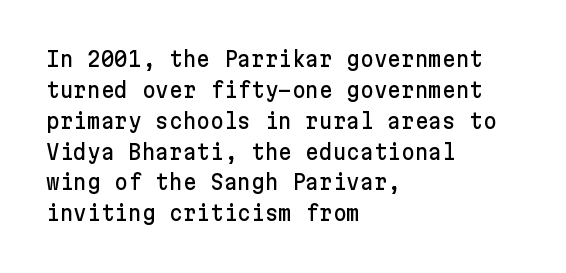
The image shows 21 px text type, upright; set left-aligned, normal line spacing (1.47x), normal letter spacing, not underlined.
